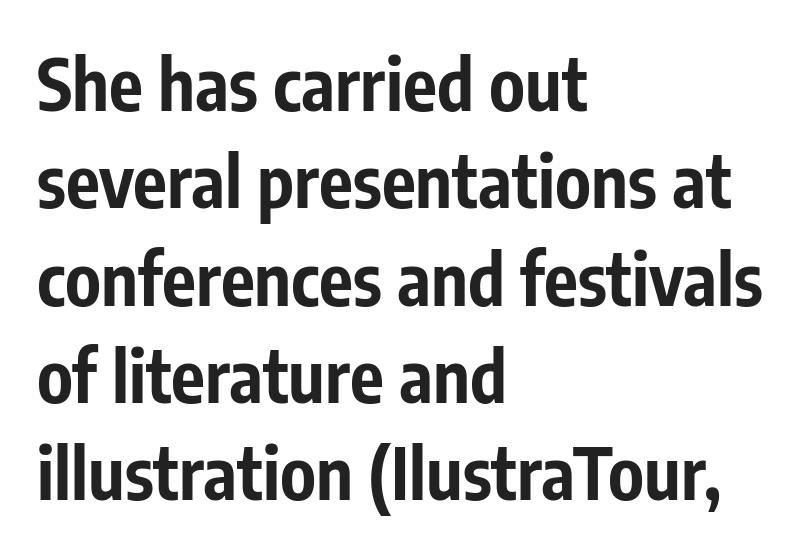
Q: Is the text bold? A: Yes.
Q: Is the text italic (slanted)? A: No, it is upright.
Q: Is the typeface a serif or a sans-serif typeface? A: Sans-serif.
Q: Is the text underlined? A: No.
Q: How is the paragraph aligned? A: Left-aligned.
Q: Is the spacing between letters normal or unusually wide? A: Normal.
Q: Is the spacing between lines tight, normal or loose? A: Normal.
Q: Width (condensed, normal, or wide)? A: Condensed.
Q: Stroke contrast? A: Low.
Q: x-height? A: Medium.
Q: Monospaced? A: No.
